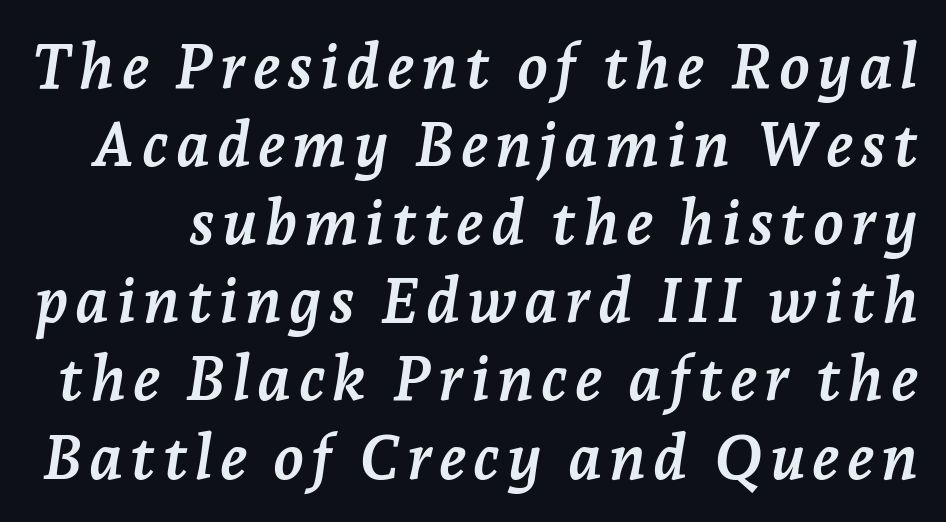
Q: Is the text bold? A: Yes.
Q: Is the text italic (slanted)? A: Yes, it leans right by about 7 degrees.
Q: Is the typeface a serif or a sans-serif typeface? A: Serif.
Q: Is the text underlined? A: No.
Q: Width (condensed, normal, or wide)? A: Normal.
Q: Stroke contrast? A: Low.
Q: x-height? A: Medium.
Q: Monospaced? A: No.
